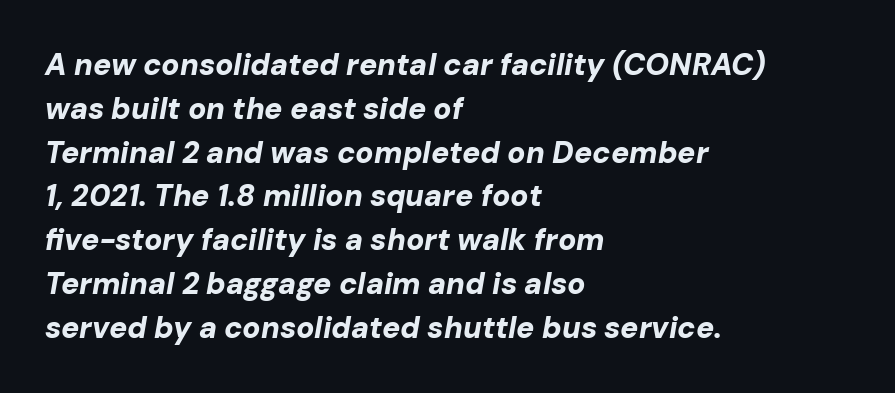
Q: Is the text bold? A: Yes.
Q: Is the text italic (slanted)? A: Yes, it leans right by about 10 degrees.
Q: Is the text underlined? A: No.
Q: How is the paragraph aligned? A: Left-aligned.
Q: Is the spacing between letters normal or unusually wide? A: Normal.
Q: Is the spacing between lines tight, normal or loose? A: Normal.
Q: Width (condensed, normal, or wide)? A: Normal.
Q: Stroke contrast? A: Low.
Q: x-height? A: Medium.
Q: Monospaced? A: No.
